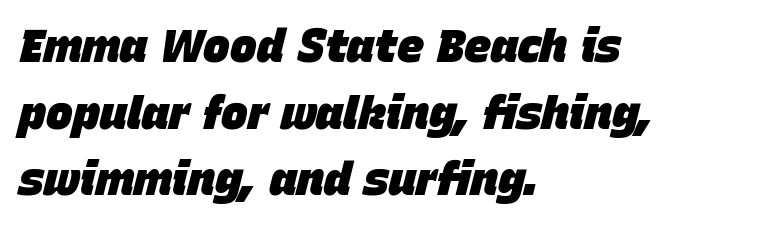
The image shows 45 px heavy type, italic (leaning right); set left-aligned, normal line spacing (1.48x), normal letter spacing, not underlined; low stroke contrast and a large x-height.
